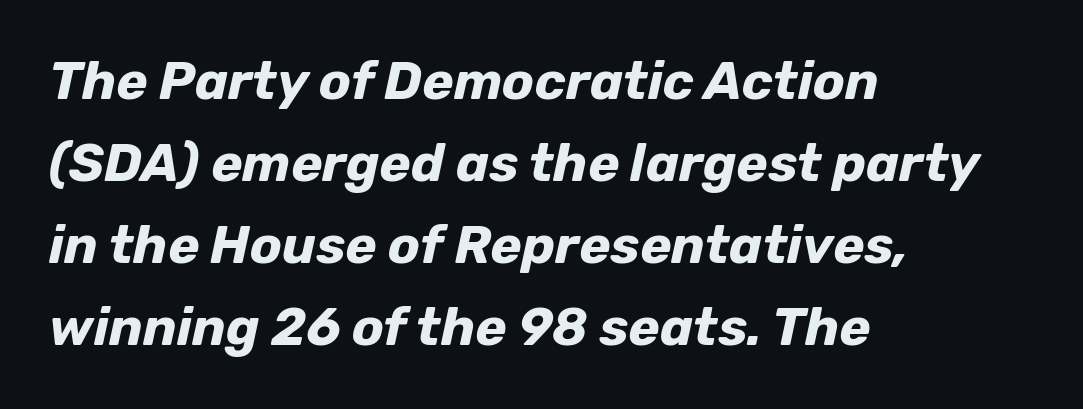
Visually the block forms a straight wall on the left and a jagged coastline on the right. Here the designer chose a conventional face with non-uniform glyph widths. Notice how thick the strokes are: this is what a full bold looks like. This is oblique type, the kind used for emphasis or titles. Look at the tracking — it's just the regular setting, nothing added. Only glyphs here, with clear space below each row.
